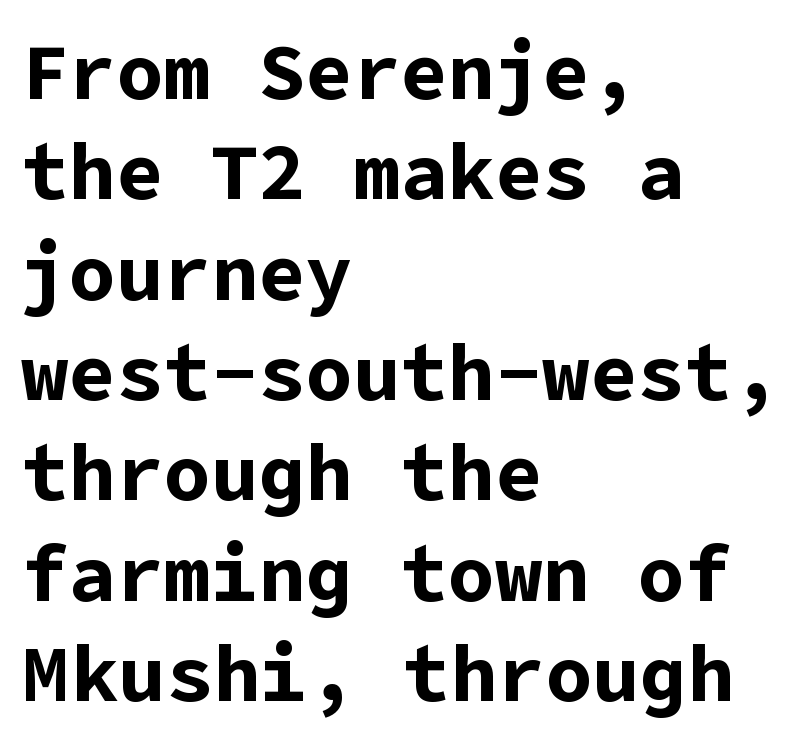
In terms of letterspacing, this is plain default setting. Regular leading. Summary of weight: heavy, a full bold. Quick note: not italic, upright. Stroke terminals: plain, sans-serif. The strip under each line holds only bare page.
